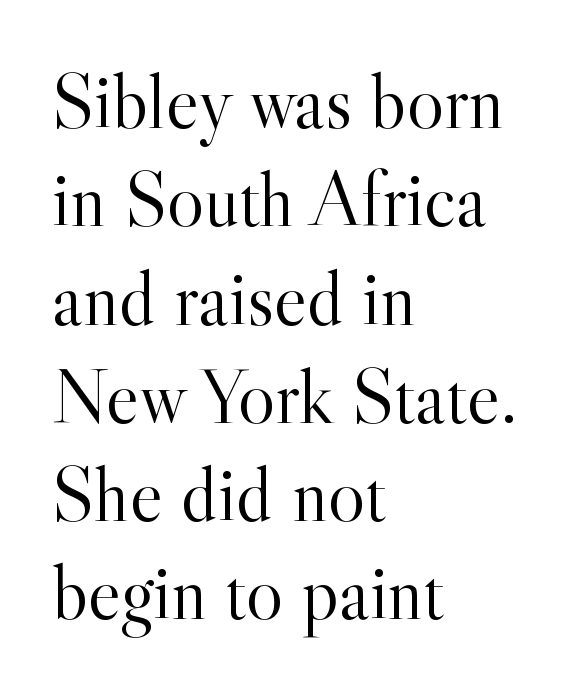
{"serif": "yes", "italic": "no", "bold": "no", "weight": "light", "width": "normal", "x_height": "small", "monospaced": "no", "underline": "no", "align": "left", "line_spacing": "normal", "line_spacing_ratio": 1.26, "letter_spacing": "normal", "letter_spacing_em": 0.0, "glyph_px": 78}
